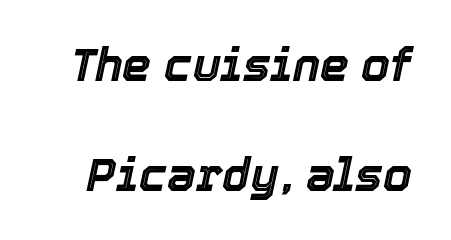
The image shows 46 px text type, italic (leaning right); set loose line spacing (2.39x), normal letter spacing, not underlined; a medium x-height.
